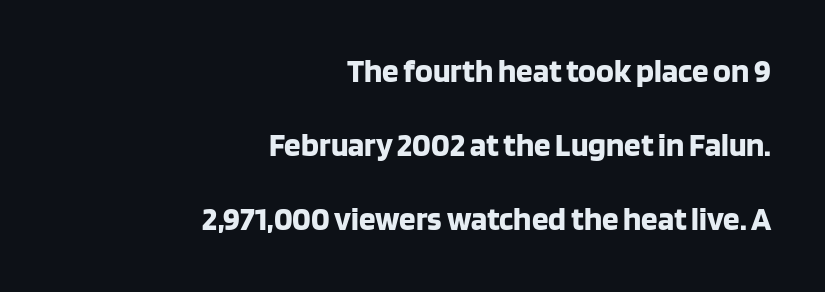
The image shows 33 px bold sans-serif type, upright; set right-aligned, loose line spacing (2.24x), normal letter spacing, not underlined; low stroke contrast and a large x-height.
